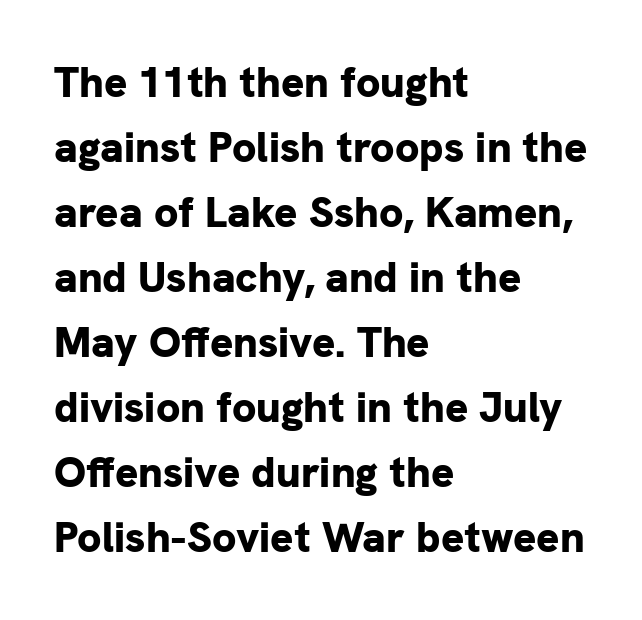
Q: Is the text bold? A: Yes.
Q: Is the text italic (slanted)? A: No, it is upright.
Q: Is the typeface a serif or a sans-serif typeface? A: Sans-serif.
Q: Is the text underlined? A: No.
Q: How is the paragraph aligned? A: Left-aligned.
Q: Is the spacing between letters normal or unusually wide? A: Normal.
Q: Is the spacing between lines tight, normal or loose? A: Normal.
Q: Width (condensed, normal, or wide)? A: Normal.
Q: Stroke contrast? A: Low.
Q: x-height? A: Medium.
Q: Monospaced? A: No.
